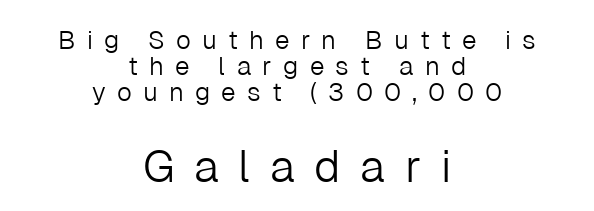
The image shows 45 px light sans-serif type, upright; set centered, tight line spacing (1.0x), unusually wide letter spacing (+0.43 em), not underlined; the second (bottom) block is 1.73x larger; low stroke contrast and a medium x-height.
